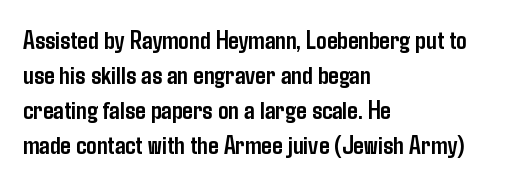
The image shows 26 px bold type, upright; set left-aligned, normal line spacing (1.35x), normal letter spacing, not underlined.
